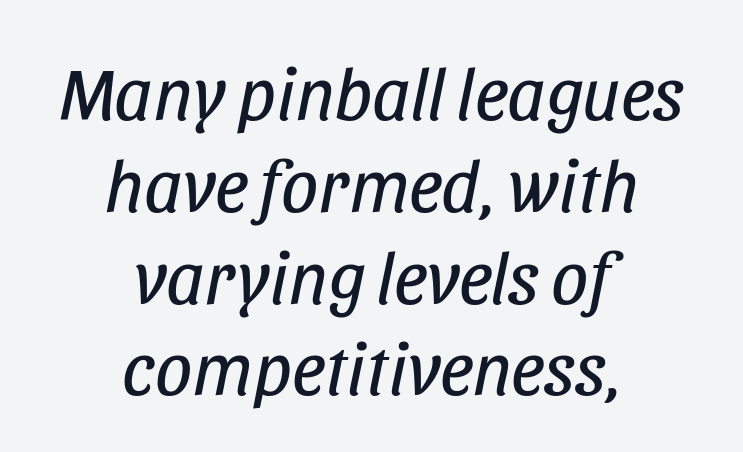
{"italic": "yes", "lean": "right", "slant_degrees": 11, "bold": "no", "weight": "regular", "width": "condensed", "stroke_contrast": "low", "x_height": "large", "monospaced": "no", "underline": "no", "align": "center", "line_spacing_ratio": 1.24, "letter_spacing": "normal", "letter_spacing_em": 0.0, "glyph_px": 74}
